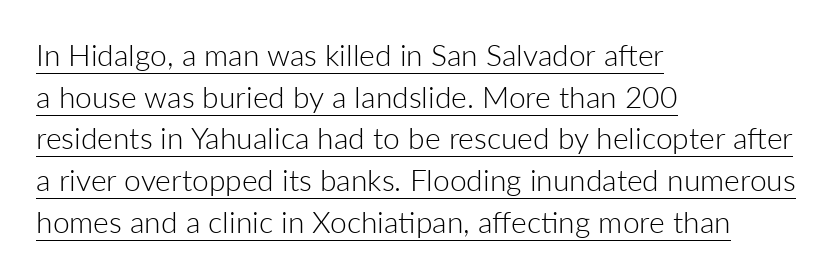
The image shows 30 px light sans-serif type, upright; set left-aligned, normal line spacing (1.39x), normal letter spacing, underlined; low stroke contrast and a medium x-height.
